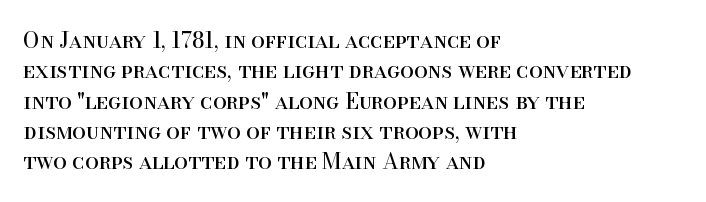
{"italic": "no", "bold": "no", "underline": "no", "align": "left", "line_spacing": "normal", "line_spacing_ratio": 1.38, "letter_spacing": "normal", "letter_spacing_em": 0.0, "glyph_px": 22}
